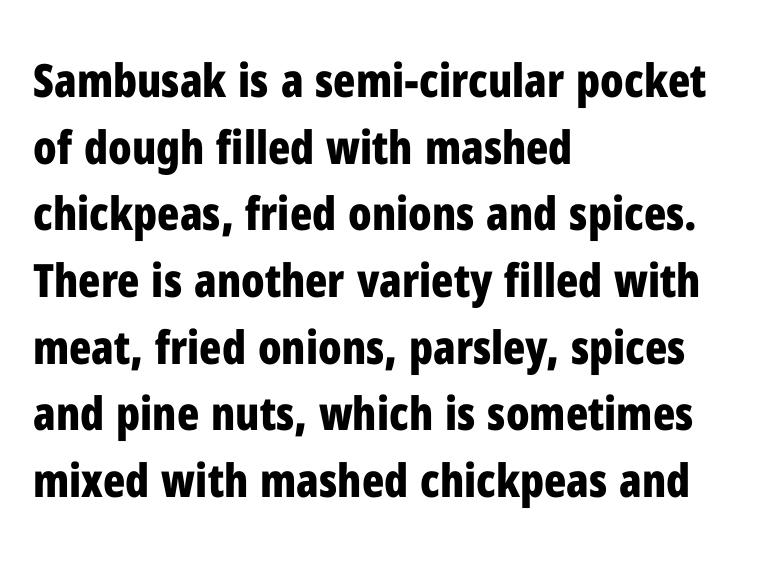
{"serif": "no", "italic": "no", "bold": "yes", "weight": "bold", "width": "condensed", "stroke_contrast": "low", "x_height": "medium", "monospaced": "no", "underline": "no", "align": "left", "line_spacing": "normal", "line_spacing_ratio": 1.45, "letter_spacing": "normal", "letter_spacing_em": 0.0, "glyph_px": 46}
